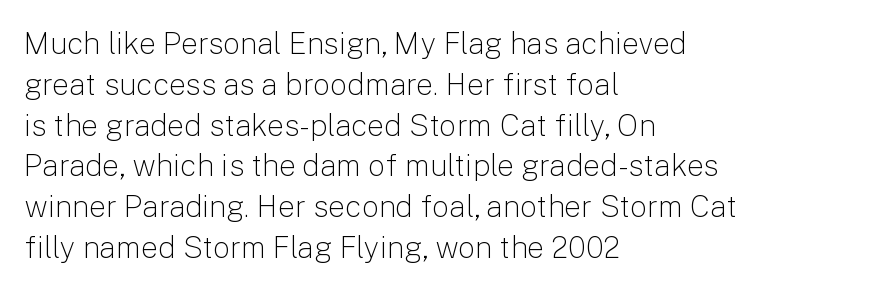
Q: Is the text bold? A: No.
Q: Is the text italic (slanted)? A: No, it is upright.
Q: Is the typeface a serif or a sans-serif typeface? A: Sans-serif.
Q: Is the text underlined? A: No.
Q: How is the paragraph aligned? A: Left-aligned.
Q: Is the spacing between letters normal or unusually wide? A: Normal.
Q: Is the spacing between lines tight, normal or loose? A: Normal.
Q: Width (condensed, normal, or wide)? A: Normal.
Q: Stroke contrast? A: Low.
Q: x-height? A: Medium.
Q: Monospaced? A: No.
